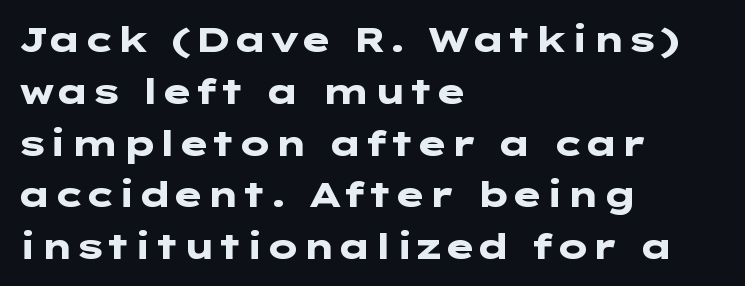
Q: Is the text bold? A: Yes.
Q: Is the text italic (slanted)? A: No, it is upright.
Q: Is the typeface a serif or a sans-serif typeface? A: Sans-serif.
Q: Is the text underlined? A: No.
Q: How is the paragraph aligned? A: Left-aligned.
Q: Is the spacing between letters normal or unusually wide? A: Normal.
Q: Is the spacing between lines tight, normal or loose? A: Normal.
Q: Width (condensed, normal, or wide)? A: Wide.
Q: Stroke contrast? A: Low.
Q: x-height? A: Medium.
